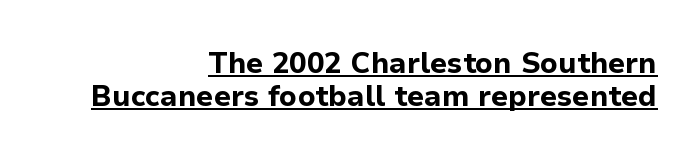
{"serif": "no", "italic": "no", "bold": "yes", "weight": "bold", "width": "normal", "stroke_contrast": "low", "x_height": "medium", "monospaced": "no", "underline": "yes", "align": "right", "line_spacing": "tight", "line_spacing_ratio": 1.13, "letter_spacing": "normal", "letter_spacing_em": 0.0, "glyph_px": 29}
